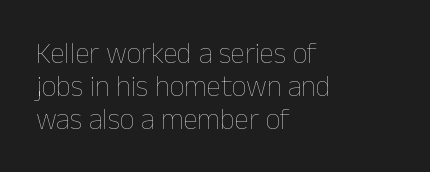
Q: Is the text bold? A: No.
Q: Is the text italic (slanted)? A: No, it is upright.
Q: Is the text underlined? A: No.
Q: How is the paragraph aligned? A: Left-aligned.
Q: Is the spacing between letters normal or unusually wide? A: Normal.
Q: Is the spacing between lines tight, normal or loose? A: Tight.
Q: Width (condensed, normal, or wide)? A: Normal.
Q: Stroke contrast? A: Low.
Q: x-height? A: Medium.
Q: Monospaced? A: No.
